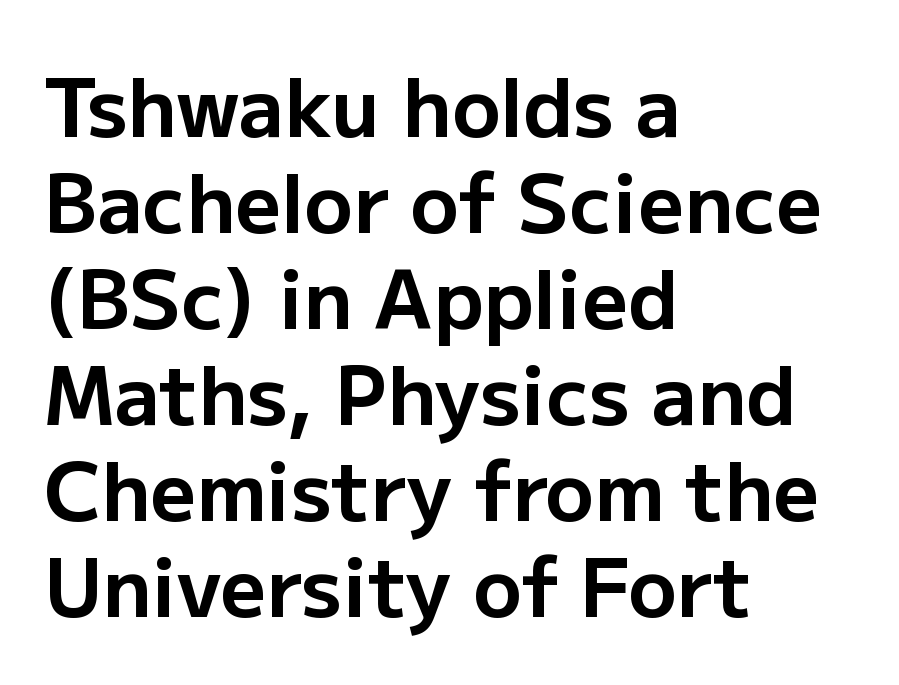
Q: Is the text bold? A: Yes.
Q: Is the text italic (slanted)? A: No, it is upright.
Q: Is the typeface a serif or a sans-serif typeface? A: Sans-serif.
Q: Is the text underlined? A: No.
Q: How is the paragraph aligned? A: Left-aligned.
Q: Is the spacing between letters normal or unusually wide? A: Normal.
Q: Width (condensed, normal, or wide)? A: Normal.
Q: Stroke contrast? A: Low.
Q: x-height? A: Medium.
Q: Monospaced? A: No.
